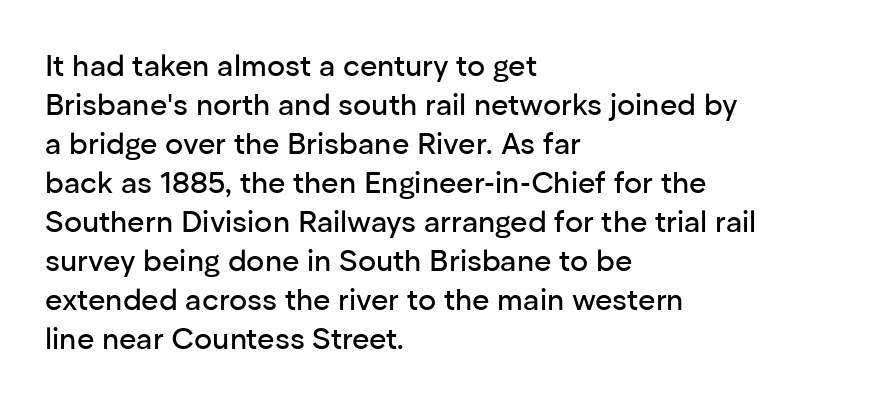
Line spacing here is normal. Words appear dense and cohesive because spacing is normal. Horizontal alignment here is leftward, the default for most running prose. Italic? Not at all — the glyphs are vertical. Classification — sans serif.
